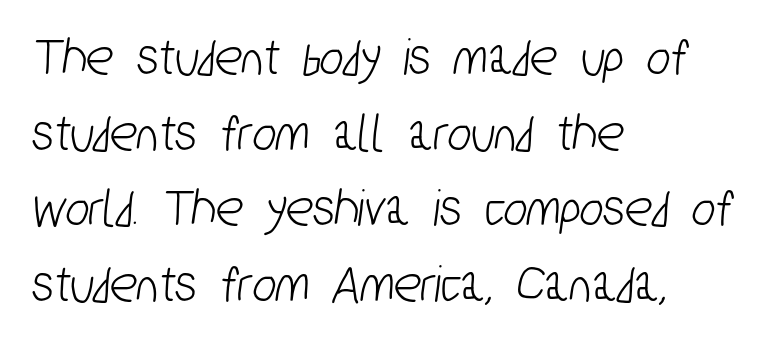
Every row of glyphs begins at an identical x-position on the left. Does the leading feel generous? No, just average. Serifs: no, the terminals of the letterforms are clean. Is the letter spacing exaggerated? No — it looks like the ordinary default. Just letters on the line, the space beneath them empty. Varying glyph widths throughout — classic text-font behaviour.
